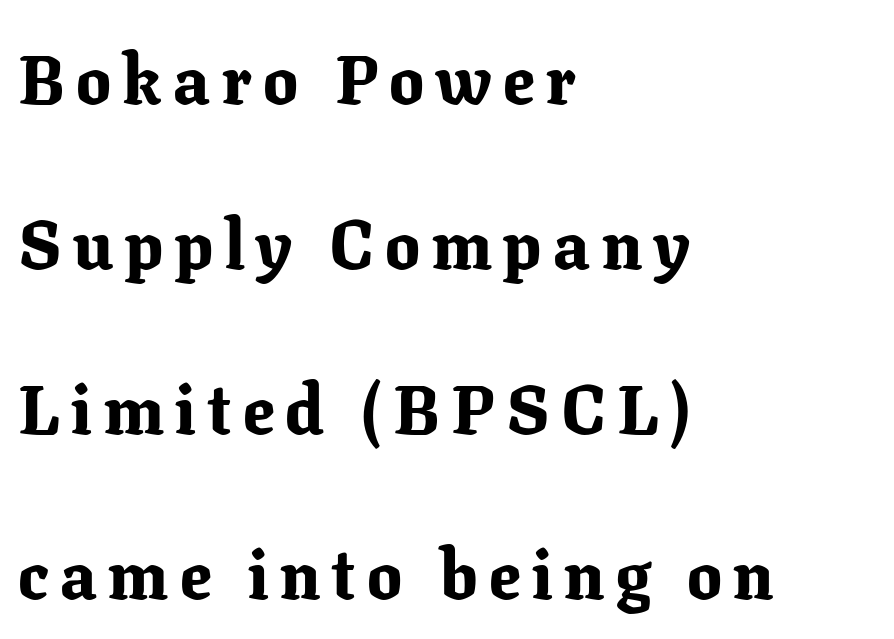
Q: Is the text bold? A: Yes.
Q: Is the text italic (slanted)? A: No, it is upright.
Q: Is the typeface a serif or a sans-serif typeface? A: Serif.
Q: Is the text underlined? A: No.
Q: How is the paragraph aligned? A: Left-aligned.
Q: Is the spacing between lines tight, normal or loose? A: Loose.
Q: Width (condensed, normal, or wide)? A: Normal.
Q: Stroke contrast? A: Low.
Q: x-height? A: Medium.
Q: Monospaced? A: No.
